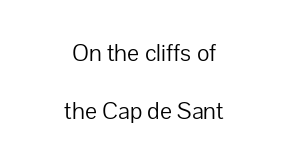
The image shows 24 px text type, upright; set centered, loose line spacing (2.41x), normal letter spacing, not underlined.
